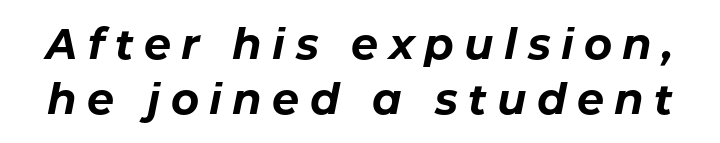
The image shows 43 px bold type, italic (leaning right); set normal line spacing (1.28x), unusually wide letter spacing (+0.24 em), not underlined; low stroke contrast and a medium x-height.
